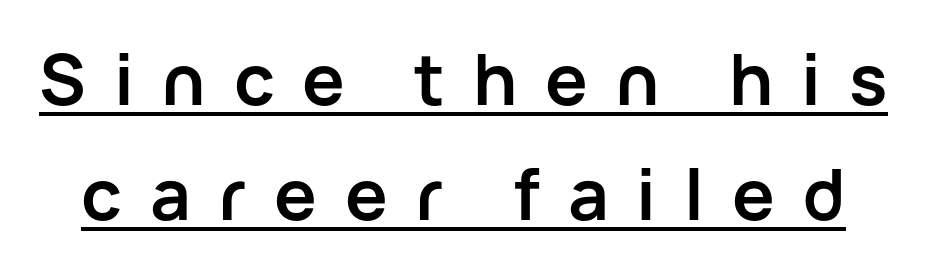
The typography opts for an upright posture over an oblique one. Think of a printed novel: that variable character pitch is what you see here. The rendering inserts visible extra space after every character. The type family on display is of the sans-serif kind. A baseline rule has been typeset under these characters. In terms of weight, the rendering is a true, heavy bold.
